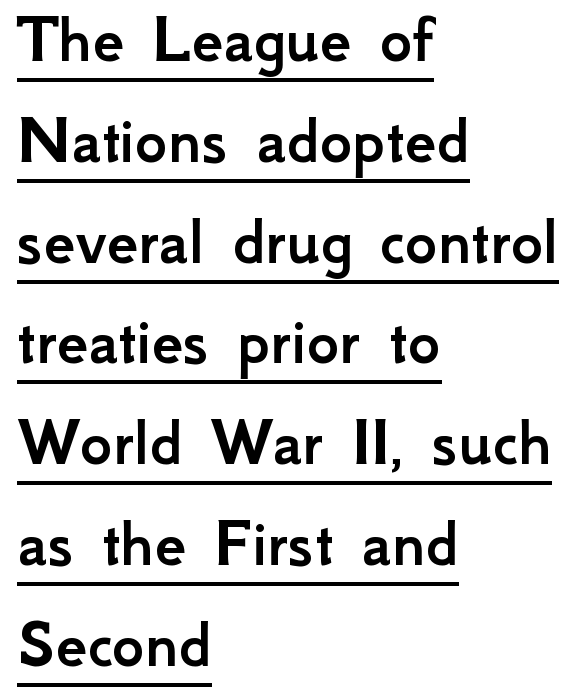
{"serif": "no", "italic": "no", "width": "normal", "stroke_contrast": "low", "x_height": "small", "monospaced": "no", "underline": "yes", "align": "left", "line_spacing": "normal", "line_spacing_ratio": 1.44, "letter_spacing": "normal", "letter_spacing_em": 0.0, "glyph_px": 70}
